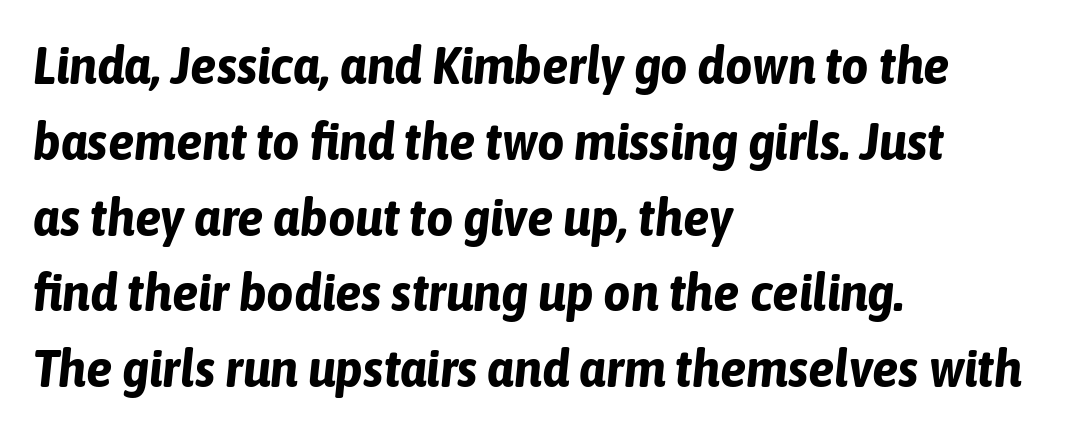
These lines stack with their left ends in a neat column. Is this a fixed-width face? No — the glyphs have proportional, varying widths. Does the weight exceed regular? Yes, all the way to bold. Is the letter spacing exaggerated? No — it looks like the ordinary default. Italic: yes, the glyphs are oblique. Students, observe: this is what conventionally led text looks like.
